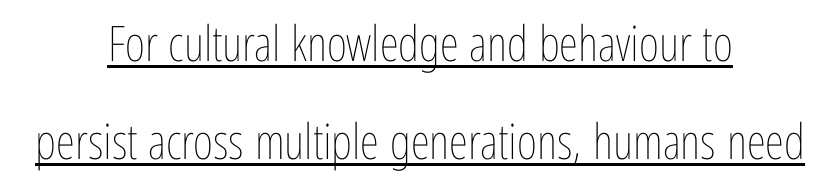
The image shows 49 px thin, condensed type, upright; set centered, loose line spacing (2.0x), normal letter spacing, underlined; low stroke contrast and a medium x-height.
